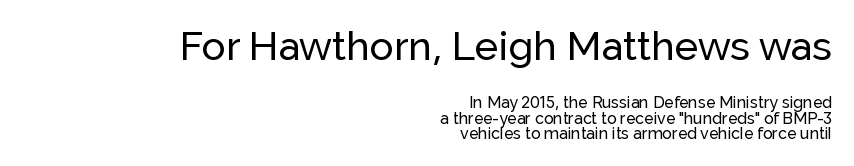
Does the copy run flush right? Yes — the right margin is perfectly even. Vertical spacing — tight. Stroke terminals: plain, sans-serif. Descenders are the only things crossing below the line. This sample has the flowing, uneven cadence of proportional lettering.
